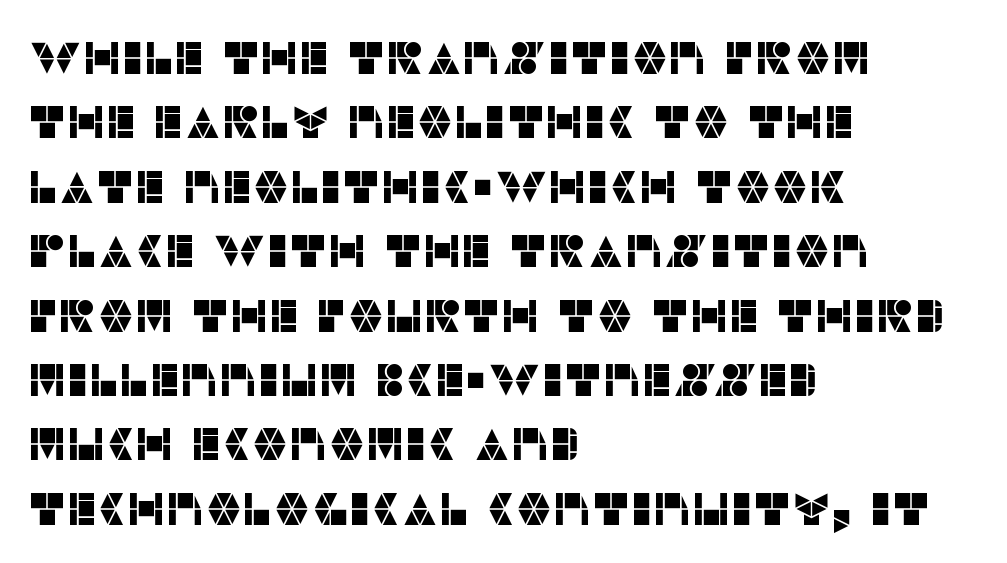
{"serif": "no", "italic": "no", "width": "normal", "stroke_contrast": "low", "x_height": "large", "monospaced": "no", "underline": "no", "align": "left", "line_spacing": "normal", "line_spacing_ratio": 1.4, "letter_spacing": "normal", "letter_spacing_em": 0.0, "glyph_px": 46}
